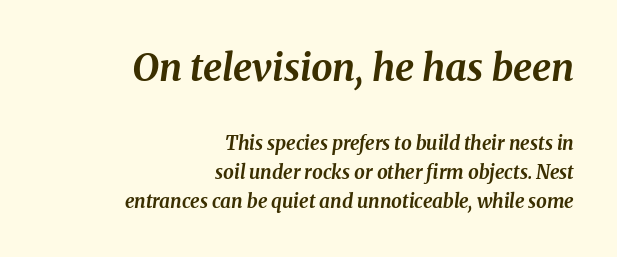
{"italic": "yes", "lean": "right", "slant_degrees": 8, "bold": "yes", "weight": "bold", "width": "normal", "stroke_contrast": "medium", "x_height": "medium", "monospaced": "no", "underline": "no", "align": "right", "line_spacing": "normal", "line_spacing_ratio": 1.52, "letter_spacing": "normal", "letter_spacing_em": 0.0, "larger_block": "first", "size_ratio": 2.0, "glyph_px": 38}
